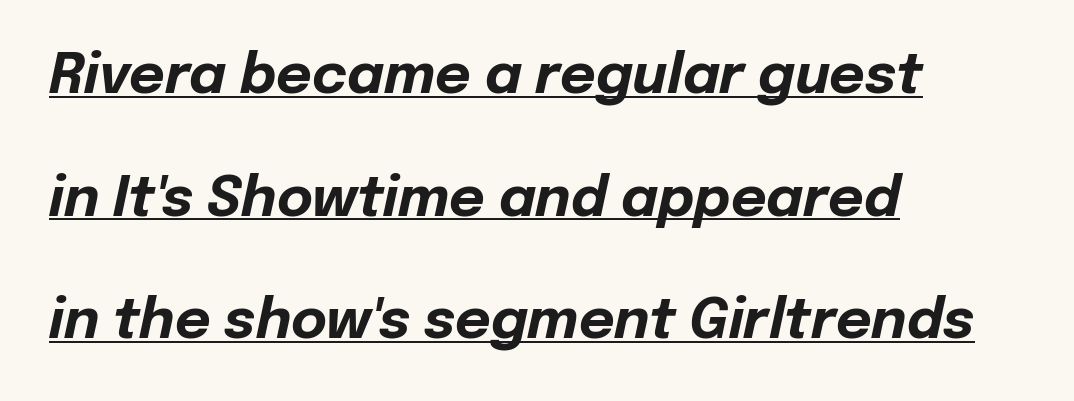
Between one letter and the next there's only the usual sliver of space. Layout note: lines flush left. Each letter keeps its own natural width here, so spacing adapts to shape. Is the type slanted? Yes — the strokes lean at a clear angle. Pretty heavy lettering here — definitely bold. The lines are spread far apart with generous leading.
